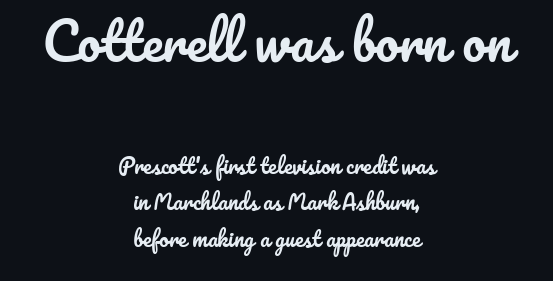
{"width": "normal", "stroke_contrast": "low", "x_height": "small", "monospaced": "no", "underline": "no", "align": "center", "line_spacing_ratio": 1.75, "letter_spacing": "normal", "letter_spacing_em": 0.0, "larger_block": "first", "size_ratio": 2.48, "glyph_px": 52}
